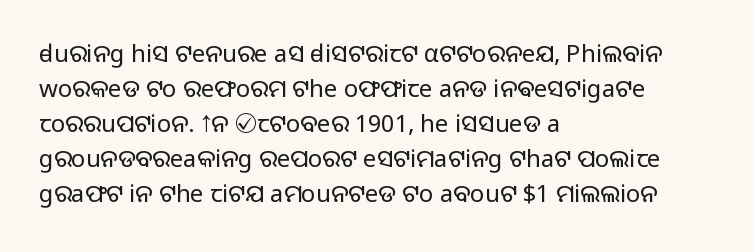
The image shows 24 px text type, upright; set left-aligned, normal line spacing (1.46x), normal letter spacing, not underlined.
